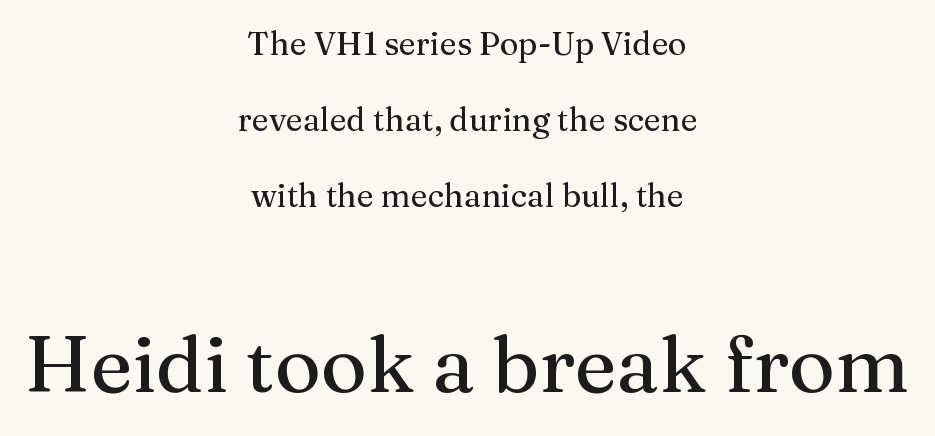
The image shows 79 px serif type, upright; set centered, loose line spacing (2.37x), normal letter spacing, not underlined; the second (bottom) block is 2.47x larger; medium stroke contrast and a medium x-height.
